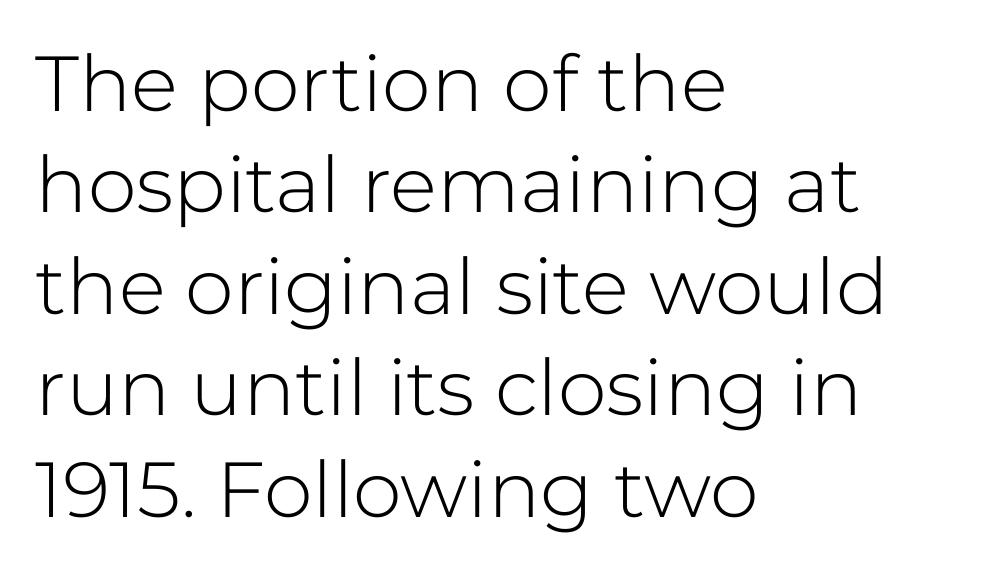
{"serif": "no", "italic": "no", "bold": "no", "weight": "light", "width": "normal", "stroke_contrast": "low", "x_height": "medium", "monospaced": "no", "underline": "no", "align": "left", "line_spacing": "normal", "line_spacing_ratio": 1.3, "letter_spacing": "normal", "letter_spacing_em": 0.0, "glyph_px": 78}
